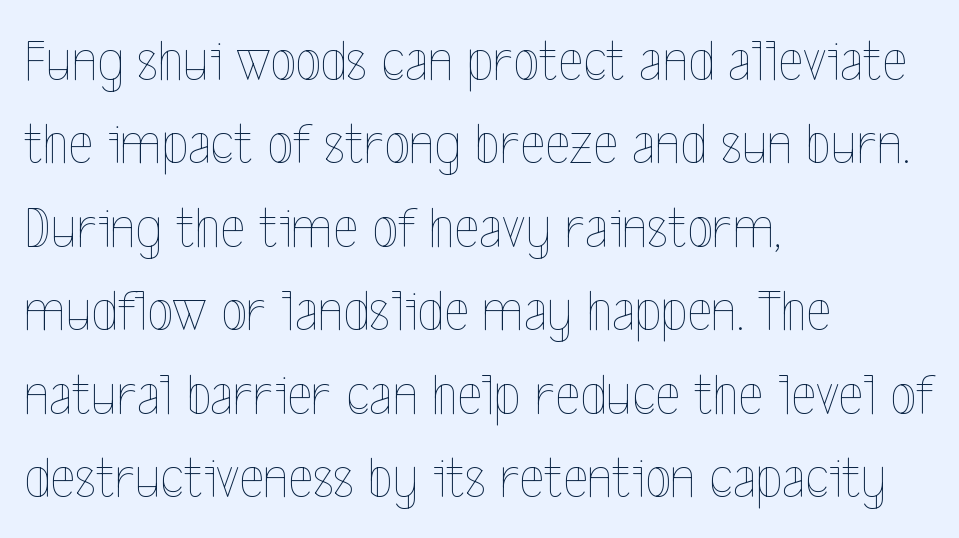
Vertically, the passage feels balanced, rows spaced as you'd expect. The text block is weighted toward the left margin, trailing off unevenly rightward. Is the type heavy? It reads as light-to-regular instead. Students, note that the glyphs here touch the page at normal intervals.
